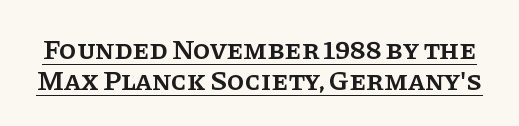
Q: Is the text bold? A: Semi-bold.
Q: Is the text italic (slanted)? A: No, it is upright.
Q: Is the typeface a serif or a sans-serif typeface? A: Serif.
Q: Is the text underlined? A: Yes.
Q: Is the spacing between letters normal or unusually wide? A: Normal.
Q: Is the spacing between lines tight, normal or loose? A: Tight.
Q: Width (condensed, normal, or wide)? A: Normal.
Q: Stroke contrast? A: Low.
Q: x-height? A: Large.
Q: Monospaced? A: No.
